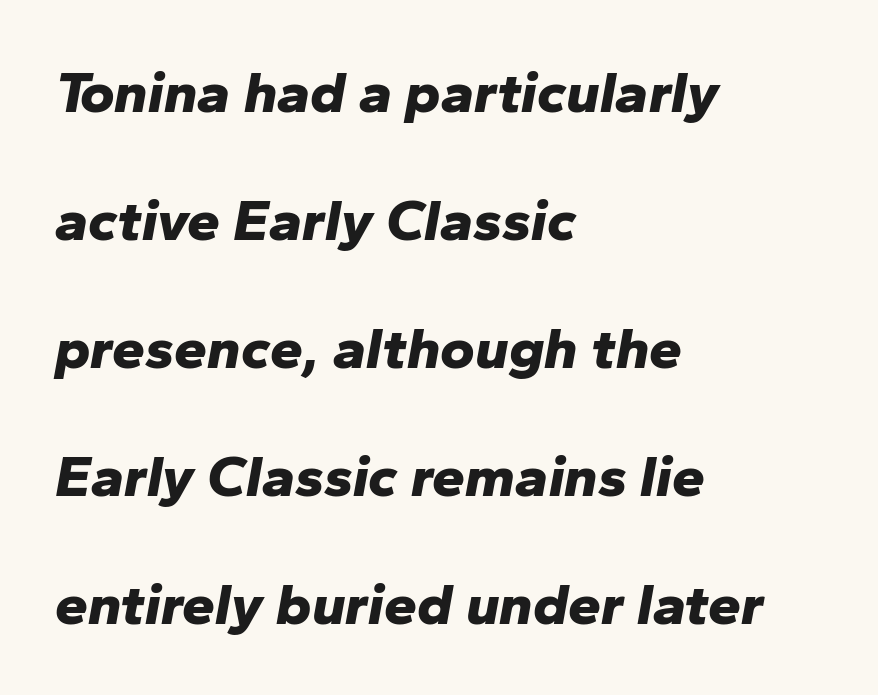
Q: Is the text bold? A: Yes.
Q: Is the text italic (slanted)? A: Yes, it leans right by about 10 degrees.
Q: Is the text underlined? A: No.
Q: How is the paragraph aligned? A: Left-aligned.
Q: Is the spacing between letters normal or unusually wide? A: Normal.
Q: Is the spacing between lines tight, normal or loose? A: Loose.
Q: Width (condensed, normal, or wide)? A: Normal.
Q: Stroke contrast? A: Low.
Q: x-height? A: Medium.
Q: Monospaced? A: No.
